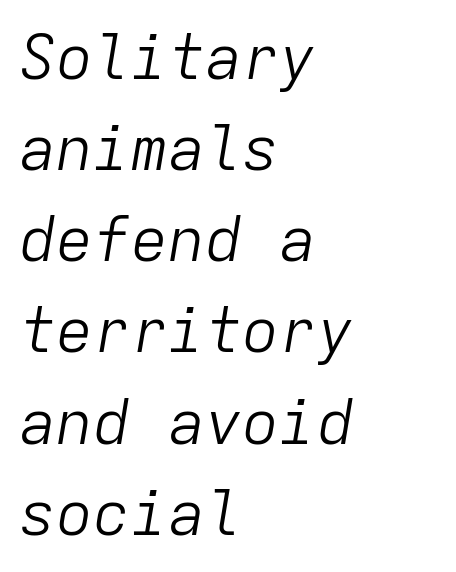
The image shows 62 px light type, italic (leaning right), monospaced; set left-aligned, normal line spacing (1.47x), normal letter spacing, not underlined; low stroke contrast and a medium x-height.
